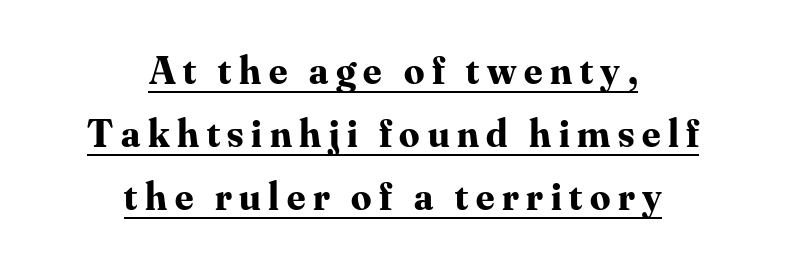
Q: Is the text bold? A: Yes.
Q: Is the text italic (slanted)? A: No, it is upright.
Q: Is the typeface a serif or a sans-serif typeface? A: Serif.
Q: Is the text underlined? A: Yes.
Q: How is the paragraph aligned? A: Centered.
Q: Is the spacing between lines tight, normal or loose? A: Normal.
Q: Width (condensed, normal, or wide)? A: Normal.
Q: Stroke contrast? A: Medium.
Q: x-height? A: Small.
Q: Monospaced? A: No.
